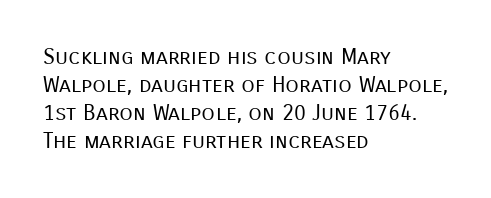
Q: Is the text bold? A: No.
Q: Is the text italic (slanted)? A: No, it is upright.
Q: Is the text underlined? A: No.
Q: How is the paragraph aligned? A: Left-aligned.
Q: Is the spacing between letters normal or unusually wide? A: Normal.
Q: Is the spacing between lines tight, normal or loose? A: Normal.
